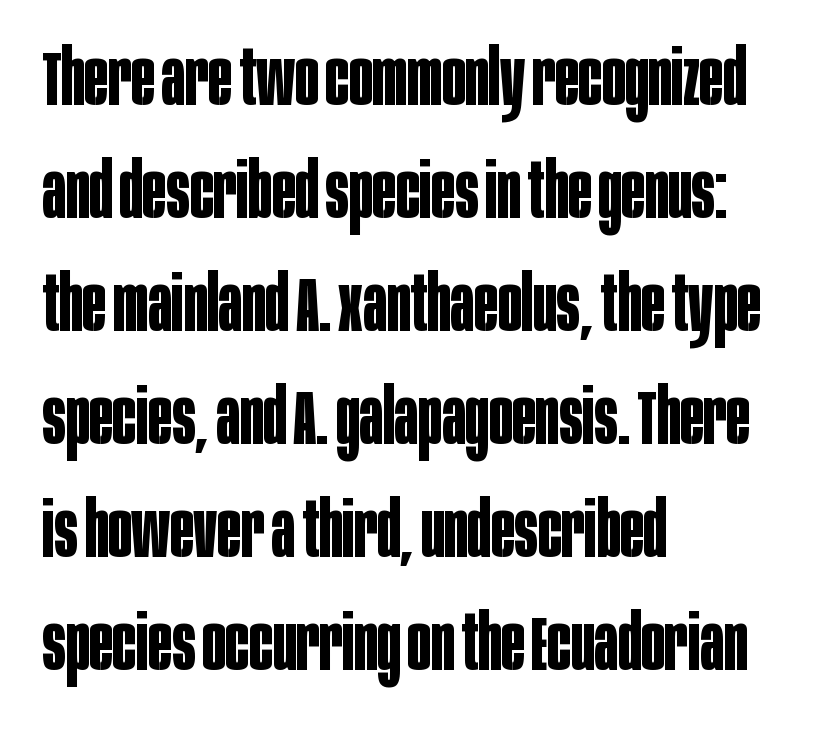
The image shows 78 px bold, condensed sans-serif type, upright; set left-aligned, normal line spacing (1.45x), normal letter spacing, not underlined; low stroke contrast and a large x-height.
